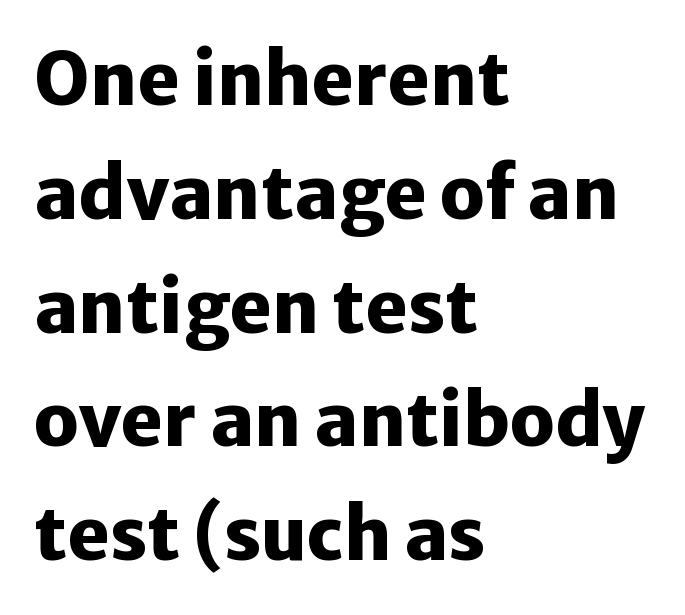
Evenly set lines give the paragraph a standard silhouette. Chunky letters — that's bold for sure. Horizontal alignment here is leftward, the default for most running prose. Rule under the text: the space is simply empty. The letterforms sit shoulder to shoulder at normal distance. Ordinary non-slanted type is in use.
